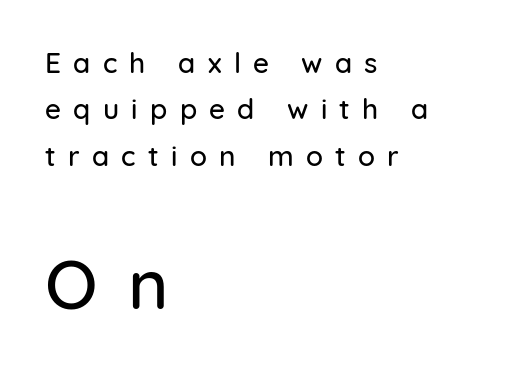
{"serif": "no", "italic": "no", "width": "normal", "stroke_contrast": "low", "x_height": "medium", "monospaced": "no", "underline": "no", "align": "left", "line_spacing": "normal", "line_spacing_ratio": 1.66, "letter_spacing": "wide", "letter_spacing_em": 0.44, "larger_block": "second", "size_ratio": 2.46, "glyph_px": 69}
